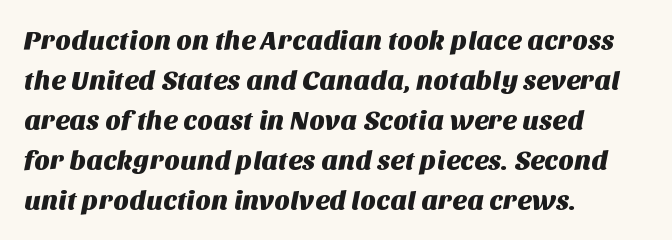
Nobody drew a line under any word here. Horizontal alignment here is leftward, the default for most running prose. The rendering uses a moderate line-height, typical for paragraphs. Tracking here is standard; glyphs follow each other at the usual distance.
